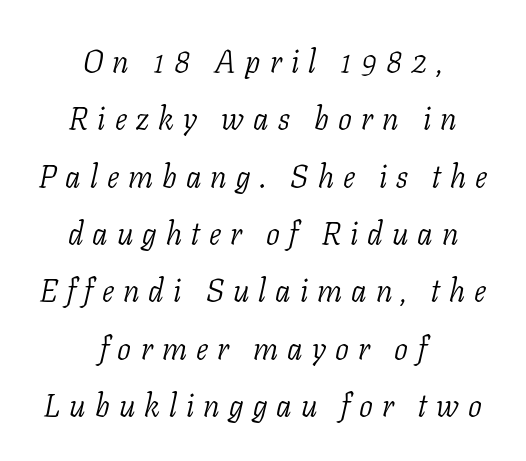
Q: Is the text bold? A: No.
Q: Is the text italic (slanted)? A: Yes, it leans right by about 11 degrees.
Q: Is the typeface a serif or a sans-serif typeface? A: Serif.
Q: Is the text underlined? A: No.
Q: How is the paragraph aligned? A: Centered.
Q: Is the spacing between letters normal or unusually wide? A: Unusually wide.
Q: Width (condensed, normal, or wide)? A: Normal.
Q: Stroke contrast? A: Low.
Q: x-height? A: Medium.
Q: Monospaced? A: No.
